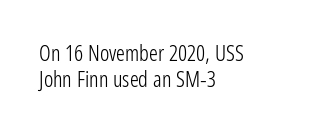
Q: Is the text bold? A: No.
Q: Is the text italic (slanted)? A: No, it is upright.
Q: Is the text underlined? A: No.
Q: How is the paragraph aligned? A: Left-aligned.
Q: Is the spacing between letters normal or unusually wide? A: Normal.
